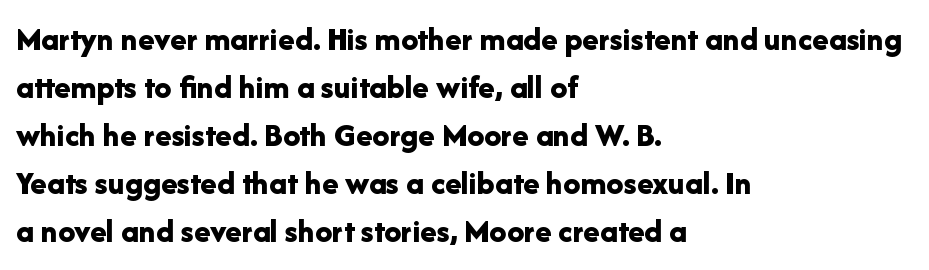
The image shows 34 px bold sans-serif type, upright; set left-aligned, normal line spacing (1.41x), normal letter spacing, not underlined; low stroke contrast and a medium x-height.
